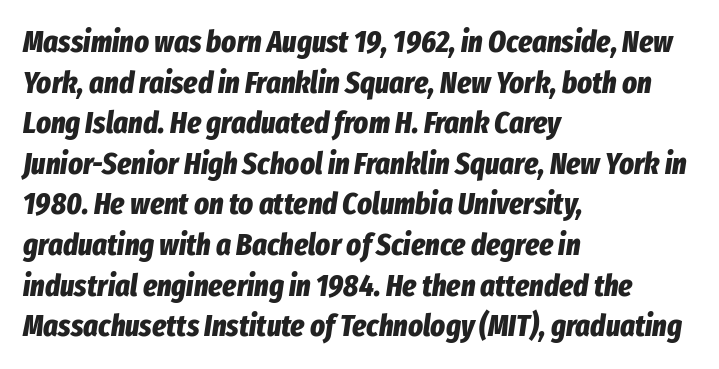
Weight: bold. Underline: absent. Layout note: lines flush left. Whoever set this chose a conventional vertical rhythm. The face used here has a pronounced slope to its letters.
